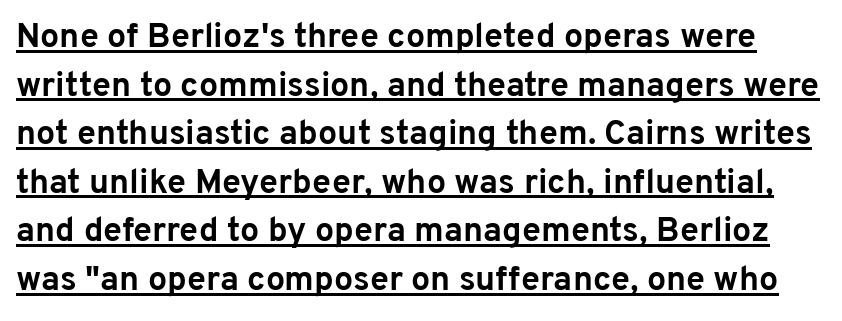
Q: Is the text bold? A: Yes.
Q: Is the text italic (slanted)? A: No, it is upright.
Q: Is the typeface a serif or a sans-serif typeface? A: Sans-serif.
Q: Is the text underlined? A: Yes.
Q: Is the spacing between letters normal or unusually wide? A: Normal.
Q: Is the spacing between lines tight, normal or loose? A: Normal.
Q: Width (condensed, normal, or wide)? A: Normal.
Q: Stroke contrast? A: Low.
Q: x-height? A: Medium.
Q: Monospaced? A: No.
